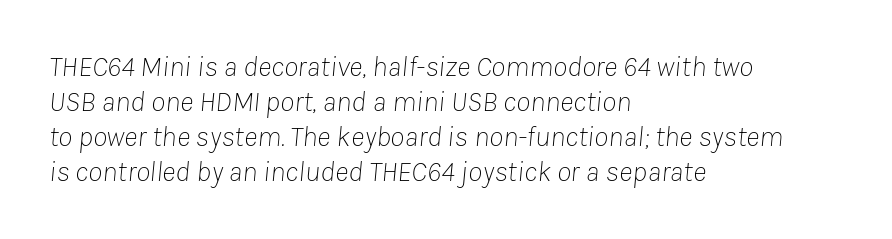
Q: Is the text bold? A: No.
Q: Is the text italic (slanted)? A: Yes, it leans right by about 8 degrees.
Q: Is the text underlined? A: No.
Q: How is the paragraph aligned? A: Left-aligned.
Q: Is the spacing between letters normal or unusually wide? A: Normal.
Q: Width (condensed, normal, or wide)? A: Normal.
Q: Stroke contrast? A: Low.
Q: x-height? A: Medium.
Q: Monospaced? A: No.
